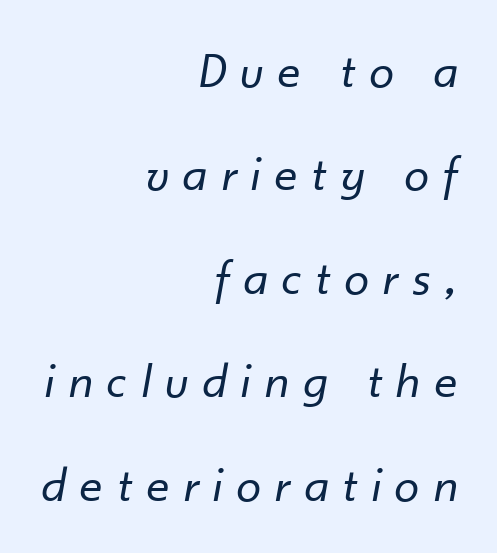
{"italic": "yes", "lean": "right", "slant_degrees": 10, "bold": "no", "weight": "regular", "width": "normal", "stroke_contrast": "low", "x_height": "small", "monospaced": "no", "underline": "no", "align": "right", "line_spacing": "loose", "line_spacing_ratio": 2.07, "letter_spacing": "wide", "letter_spacing_em": 0.3, "glyph_px": 50}
